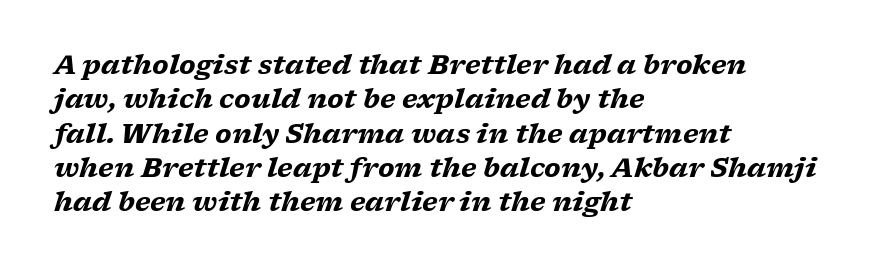
Is the type bold? Yes — the strokes are clearly thick and heavy. These lines are set flush left with a ragged right edge. The string is rendered with underlining switched off. Here the glyphs are tracked normally, forming tight word shapes.
